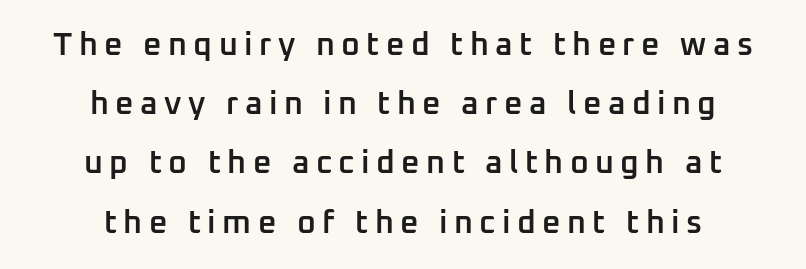
Q: Is the text bold? A: Semi-bold.
Q: Is the text italic (slanted)? A: No, it is upright.
Q: Is the typeface a serif or a sans-serif typeface? A: Sans-serif.
Q: Is the text underlined? A: No.
Q: How is the paragraph aligned? A: Centered.
Q: Is the spacing between letters normal or unusually wide? A: Unusually wide.
Q: Width (condensed, normal, or wide)? A: Normal.
Q: Stroke contrast? A: Low.
Q: x-height? A: Medium.
Q: Monospaced? A: No.
